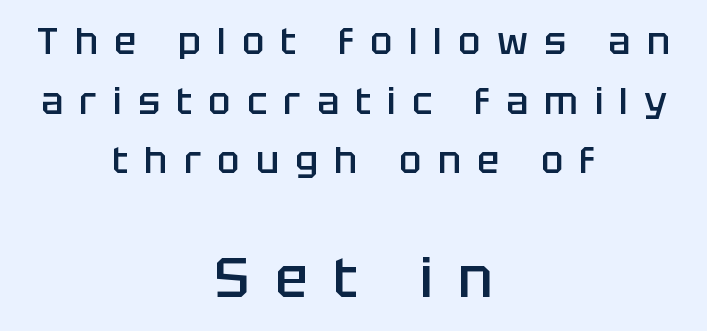
{"serif": "no", "italic": "no", "bold": "semi", "weight": "semibold", "width": "normal", "stroke_contrast": "low", "x_height": "large", "monospaced": "no", "underline": "no", "align": "center", "line_spacing": "normal", "line_spacing_ratio": 1.61, "letter_spacing": "wide", "letter_spacing_em": 0.44, "larger_block": "second", "size_ratio": 1.51, "glyph_px": 56}
